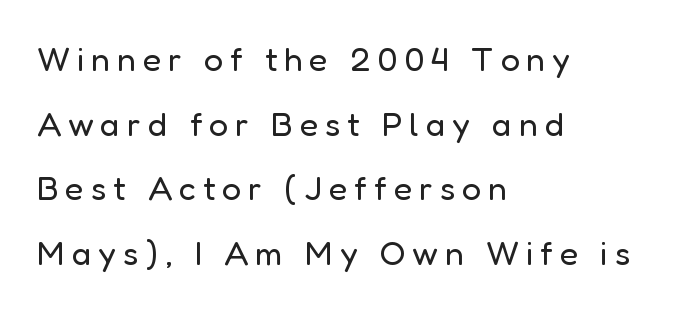
This sample uses expanded letter spacing, leaving extra air between glyphs. Notice the wide empty band between every row — that's loose leading. The specimen omits any rule beneath the text block's lines. When letters stand straight like this, we call the style roman or upright. The rendering shows plain stroke endings on the letterforms — a sans-serif design.
